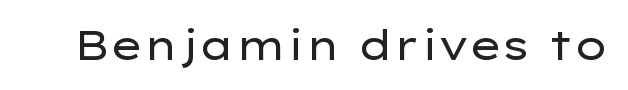
The space directly below the letters is spotless. Type style note: lacks serifs. Heft: none added — not bold. No extra tracking has been applied to these lines. This sample has the flowing, uneven cadence of proportional lettering. Style check: upright.
